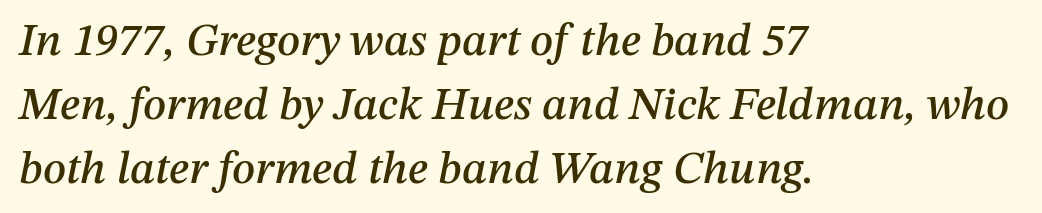
The passage is arranged the way most books set body copy — flush left. This rendering features lettering with no underline. The line texture is even and compact thanks to regular tracking. Notice how the stems are inclined rather than vertical — that's the hallmark of italics. The rendering uses a moderate line-height, typical for paragraphs.
